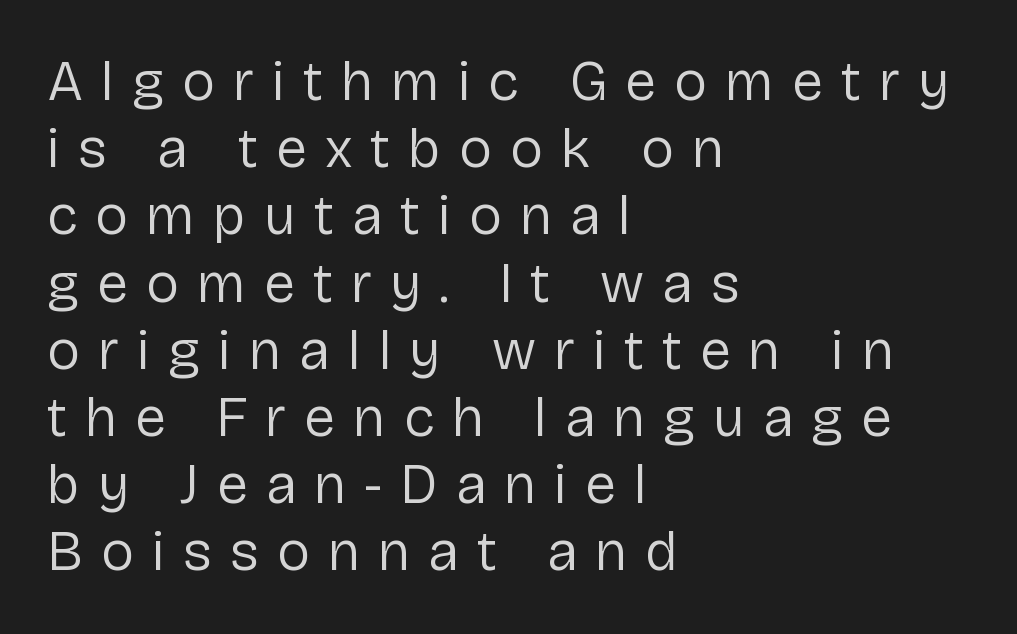
The ragged edge is on the right, which tells us the setting is flush left. Compared with a typical body face, this is equally light or lighter still. The face used here is proportionally spaced, like ordinary book or web type. This sample uses expanded letter spacing, leaving extra air between glyphs. Look at the bottom of the vertical strokes: they stop flat, with no serifs. Upright lettering throughout.
